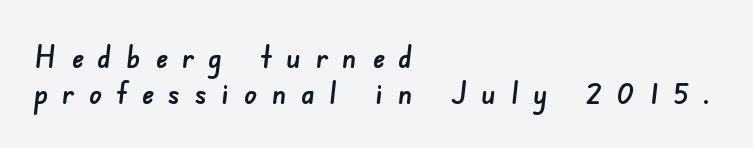
Q: Is the typeface a serif or a sans-serif typeface? A: Sans-serif.
Q: Is the text underlined? A: No.
Q: How is the paragraph aligned? A: Left-aligned.
Q: Is the spacing between letters normal or unusually wide? A: Unusually wide.
Q: Is the spacing between lines tight, normal or loose? A: Tight.
Q: Width (condensed, normal, or wide)? A: Normal.
Q: Stroke contrast? A: Low.
Q: x-height? A: Small.
Q: Monospaced? A: No.
